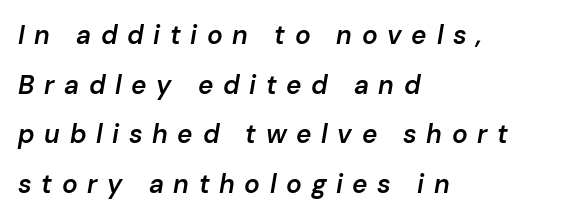
This rendering uses left alignment, leaving the right contour irregular. The words here are not underlined. Observe the lean: these are italic letterforms. The tracking reads as deliberately expanded to a designer's eye. Leading is clearly above the norm, producing a sparse column. Students, this is semibold: more ink than regular, less than bold.
